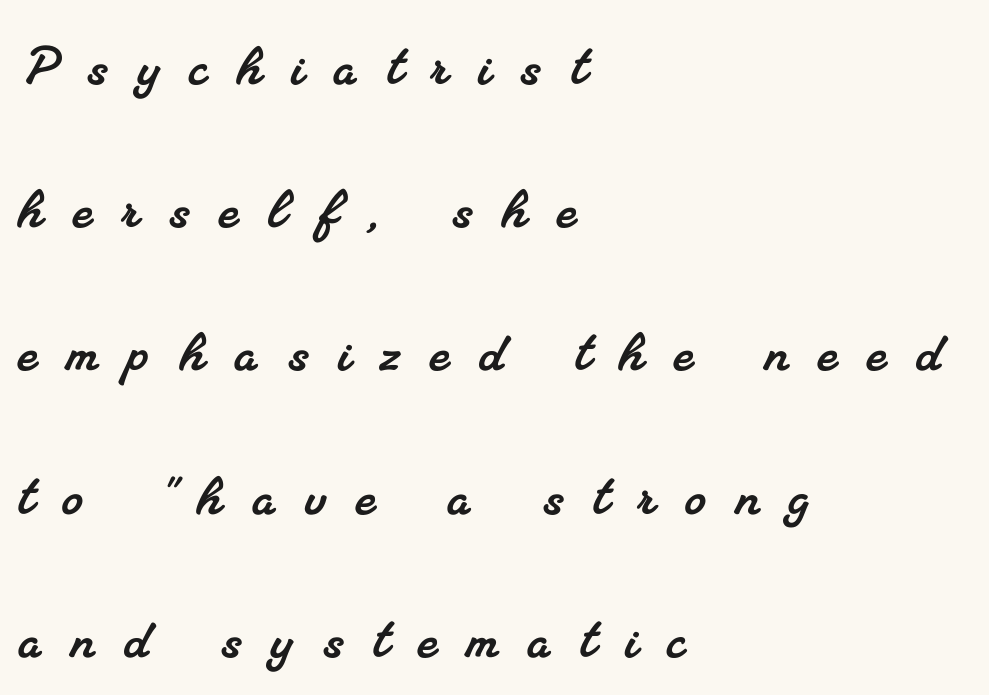
{"serif": "yes", "width": "normal", "stroke_contrast": "medium", "x_height": "small", "monospaced": "no", "underline": "no", "align": "left", "line_spacing": "loose", "line_spacing_ratio": 2.17, "letter_spacing": "wide", "letter_spacing_em": 0.46, "glyph_px": 66}
